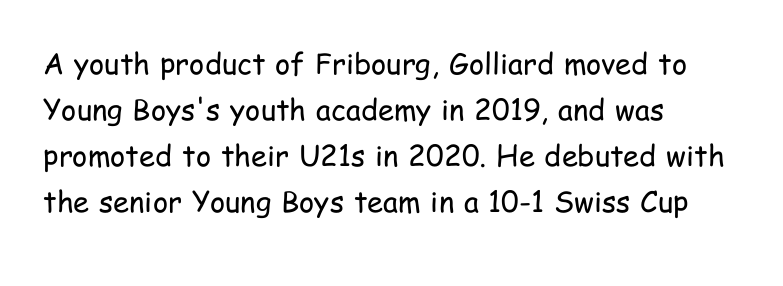
{"serif": "no", "italic": "no", "bold": "no", "weight": "regular", "width": "condensed", "stroke_contrast": "low", "x_height": "medium", "monospaced": "no", "underline": "no", "align": "left", "line_spacing": "normal", "line_spacing_ratio": 1.59, "letter_spacing": "normal", "letter_spacing_em": 0.0, "glyph_px": 29}
